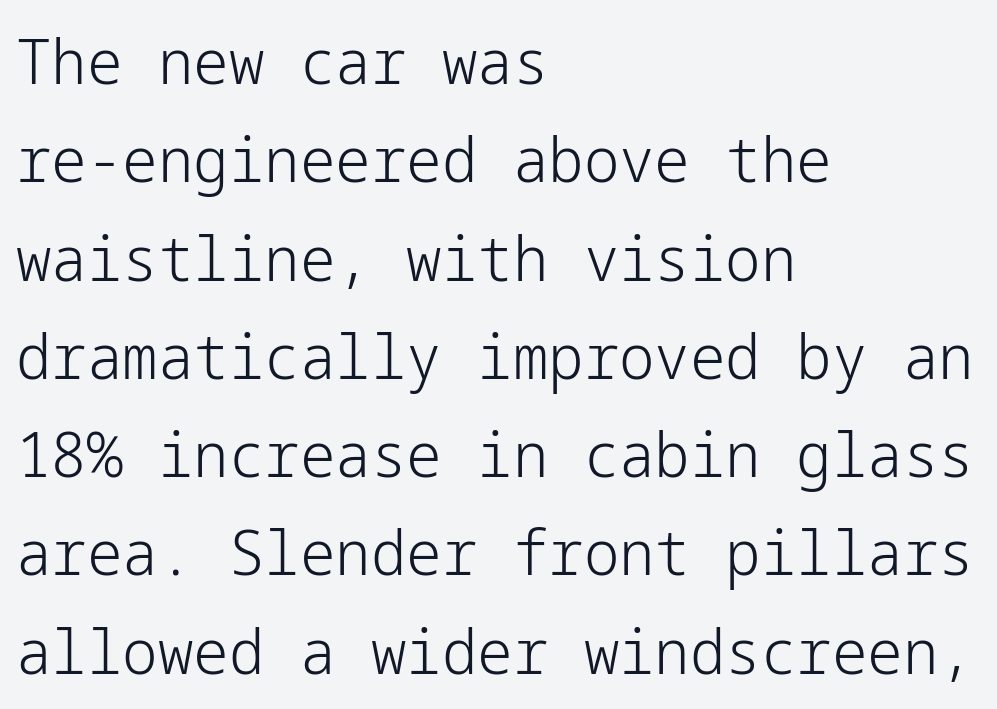
The image shows 63 px light sans-serif type, upright; set left-aligned, normal line spacing (1.56x), normal letter spacing, not underlined; low stroke contrast and a medium x-height.
